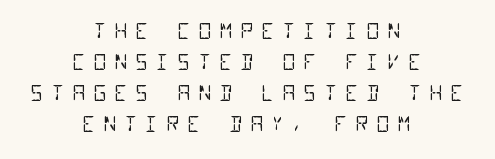
The image shows 21 px text type; set centered, normal line spacing (1.47x), unusually wide letter spacing (+0.35 em), not underlined.
